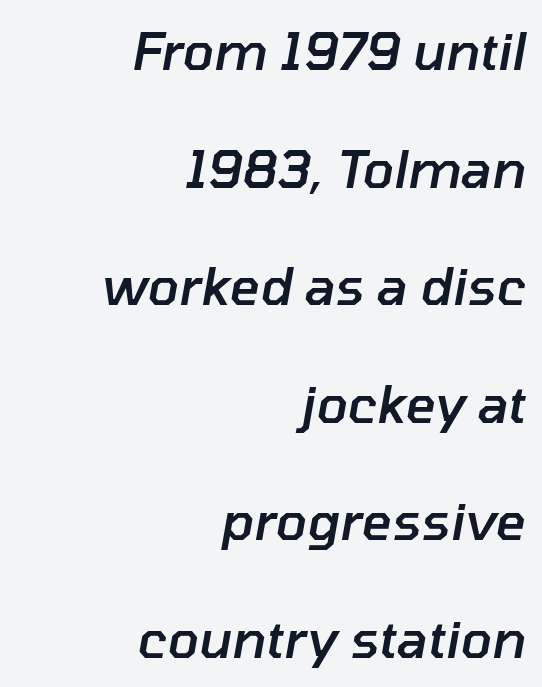
Q: Is the text bold? A: Semi-bold.
Q: Is the text italic (slanted)? A: Yes, it leans right by about 10 degrees.
Q: Is the text underlined? A: No.
Q: How is the paragraph aligned? A: Right-aligned.
Q: Is the spacing between letters normal or unusually wide? A: Normal.
Q: Is the spacing between lines tight, normal or loose? A: Loose.
Q: Width (condensed, normal, or wide)? A: Normal.
Q: Stroke contrast? A: Low.
Q: x-height? A: Medium.
Q: Monospaced? A: No.
